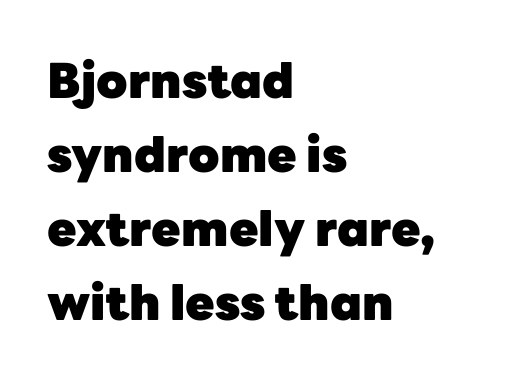
Q: Is the text bold? A: Yes.
Q: Is the text italic (slanted)? A: No, it is upright.
Q: Is the typeface a serif or a sans-serif typeface? A: Sans-serif.
Q: Is the text underlined? A: No.
Q: How is the paragraph aligned? A: Left-aligned.
Q: Is the spacing between letters normal or unusually wide? A: Normal.
Q: Is the spacing between lines tight, normal or loose? A: Normal.
Q: Width (condensed, normal, or wide)? A: Normal.
Q: Stroke contrast? A: Low.
Q: x-height? A: Medium.
Q: Monospaced? A: No.
